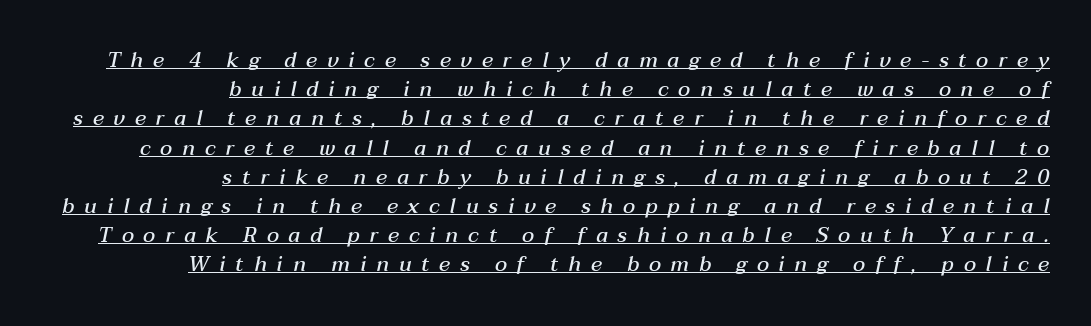
Q: Is the text bold? A: Semi-bold.
Q: Is the text italic (slanted)? A: Yes, it leans right by about 12 degrees.
Q: Is the text underlined? A: Yes.
Q: How is the paragraph aligned? A: Right-aligned.
Q: Is the spacing between letters normal or unusually wide? A: Unusually wide.
Q: Is the spacing between lines tight, normal or loose? A: Normal.
